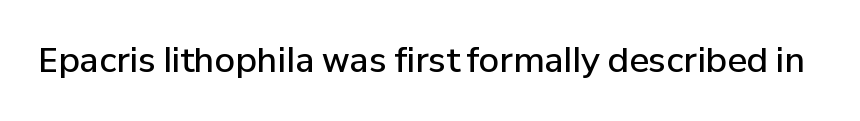
Q: Is the text bold? A: Semi-bold.
Q: Is the text italic (slanted)? A: No, it is upright.
Q: Is the typeface a serif or a sans-serif typeface? A: Sans-serif.
Q: Is the text underlined? A: No.
Q: Is the spacing between letters normal or unusually wide? A: Normal.
Q: Width (condensed, normal, or wide)? A: Normal.
Q: Stroke contrast? A: Low.
Q: x-height? A: Medium.
Q: Monospaced? A: No.
